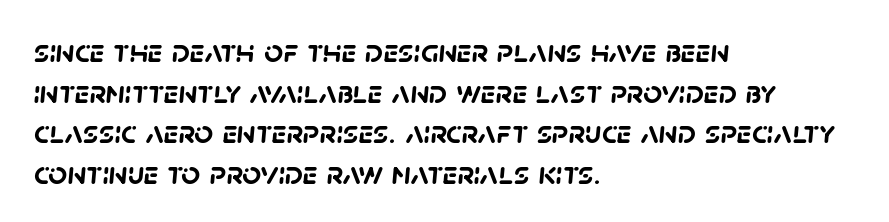
{"serif": "no", "bold": "yes", "weight": "semibold", "width": "normal", "stroke_contrast": "low", "x_height": "large", "monospaced": "no", "underline": "no", "align": "left", "line_spacing_ratio": 1.23, "letter_spacing": "normal", "letter_spacing_em": 0.0, "glyph_px": 33}
